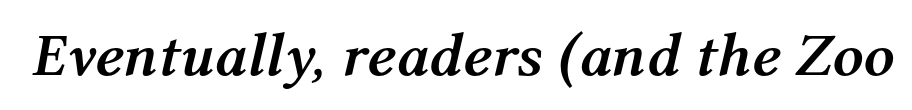
{"italic": "yes", "lean": "right", "slant_degrees": 12, "bold": "yes", "weight": "semibold", "width": "normal", "stroke_contrast": "medium", "x_height": "medium", "monospaced": "no", "underline": "no", "letter_spacing": "normal", "letter_spacing_em": 0.0, "glyph_px": 61}
